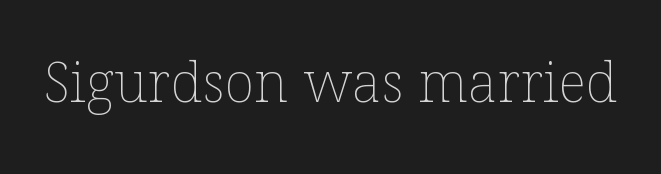
Q: Is the text bold? A: No.
Q: Is the text italic (slanted)? A: No, it is upright.
Q: Is the text underlined? A: No.
Q: Is the spacing between letters normal or unusually wide? A: Normal.
Q: Width (condensed, normal, or wide)? A: Normal.
Q: Stroke contrast? A: Low.
Q: x-height? A: Medium.
Q: Monospaced? A: No.
